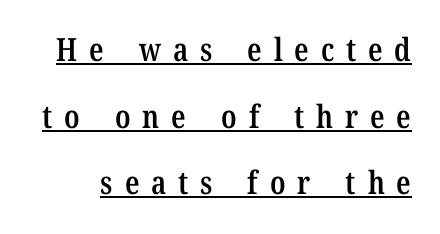
The face used here is rendered with a markedly widened letterfit. You could not count columns in this text — the font is proportionally spaced. It's the straight-up-and-down kind of type. The glyphs have the mass of a demibold cut, below bold. The passage shown stacks its lines with a broad gap.
